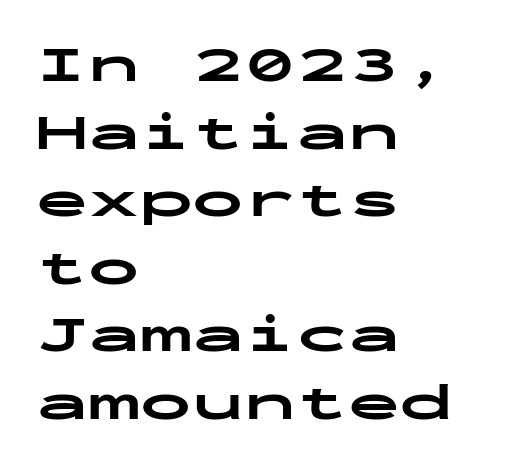
The image shows 52 px bold, wide sans-serif type, upright, monospaced; set left-aligned, normal line spacing (1.3x), normal letter spacing, not underlined; low stroke contrast and a medium x-height.
